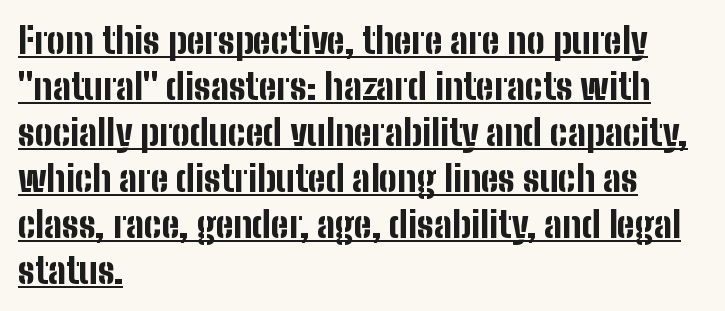
{"serif": "no", "italic": "no", "bold": "yes", "weight": "bold", "width": "condensed", "stroke_contrast": "low", "x_height": "medium", "monospaced": "no", "underline": "yes", "align": "left", "line_spacing": "normal", "line_spacing_ratio": 1.28, "letter_spacing": "normal", "letter_spacing_em": 0.0, "glyph_px": 36}
